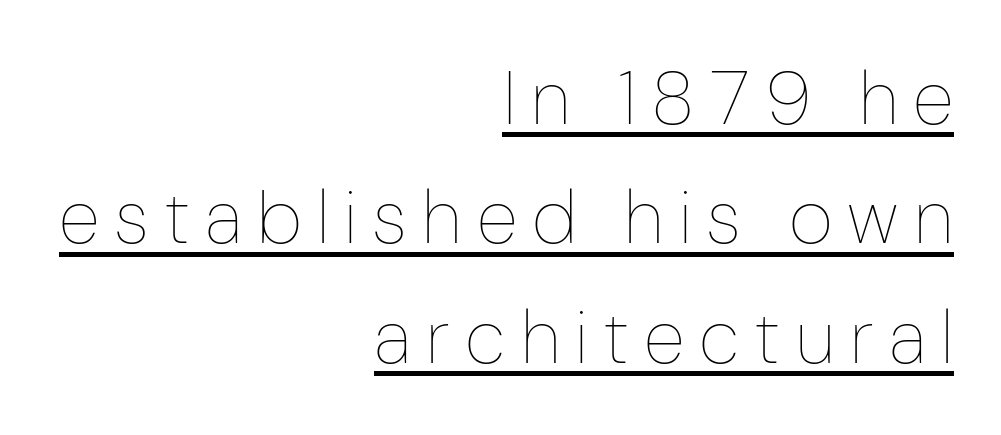
{"italic": "no", "bold": "no", "weight": "thin", "width": "condensed", "stroke_contrast": "low", "x_height": "medium", "monospaced": "no", "underline": "yes", "align": "right", "line_spacing": "normal", "line_spacing_ratio": 1.57, "letter_spacing": "wide", "letter_spacing_em": 0.2, "glyph_px": 76}
